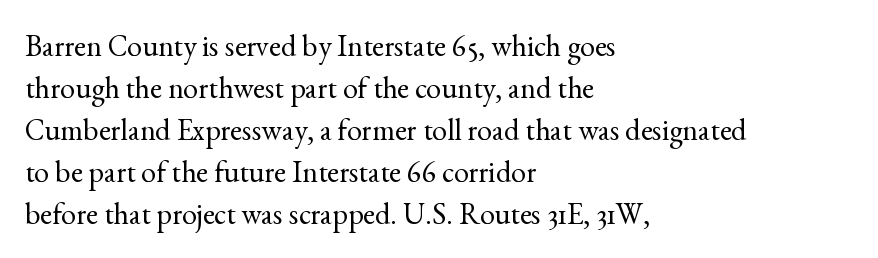
Upright lettering throughout. The strip under each line holds only bare page. Leftover space on each line is placed entirely after the last word. The strokes are not fattened; the text isn't bold.
